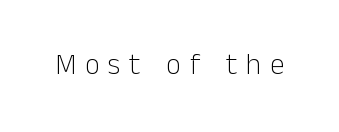
{"serif": "no", "italic": "no", "bold": "no", "weight": "light", "width": "normal", "stroke_contrast": "low", "x_height": "medium", "monospaced": "no", "underline": "no", "letter_spacing": "wide", "letter_spacing_em": 0.3, "glyph_px": 29}
